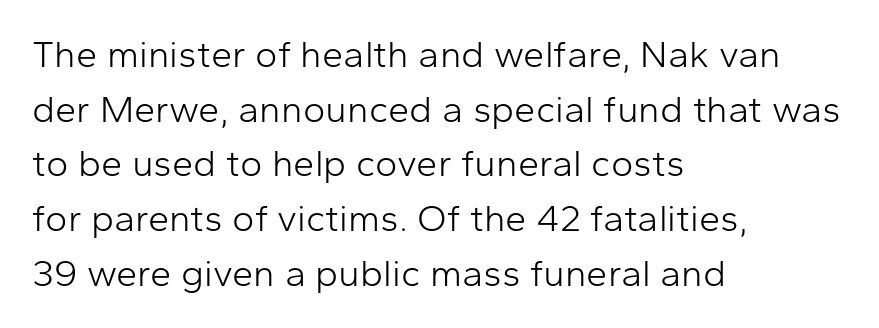
{"serif": "no", "italic": "no", "bold": "no", "weight": "light", "width": "normal", "stroke_contrast": "low", "x_height": "medium", "monospaced": "no", "underline": "no", "align": "left", "line_spacing": "normal", "line_spacing_ratio": 1.44, "letter_spacing": "normal", "letter_spacing_em": 0.0, "glyph_px": 38}
